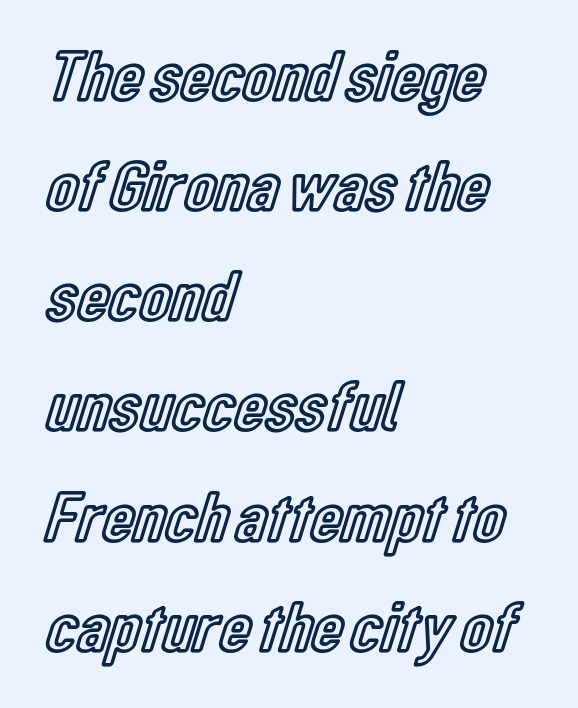
{"width": "condensed", "x_height": "medium", "monospaced": "no", "underline": "no", "align": "left", "line_spacing": "normal", "line_spacing_ratio": 1.53, "letter_spacing": "normal", "letter_spacing_em": 0.0, "glyph_px": 72}
